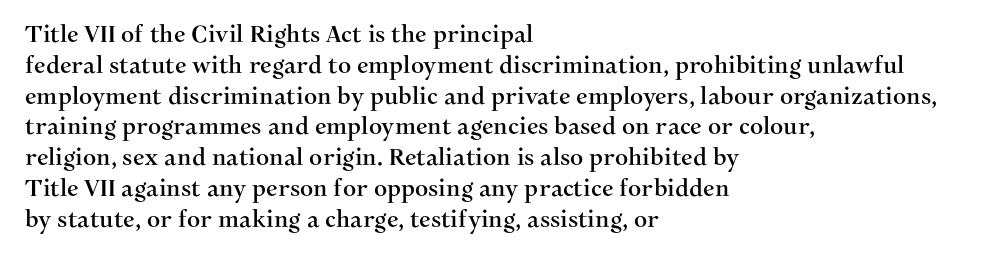
The glyphs are unaccompanied by any horizontal stroke below them. Quick note: not italic, upright. Each word holds together tightly as a unit, with standard inter-letter gaps. The paragraph shown leans on its left margin. Does the leading feel generous? No, just average.
